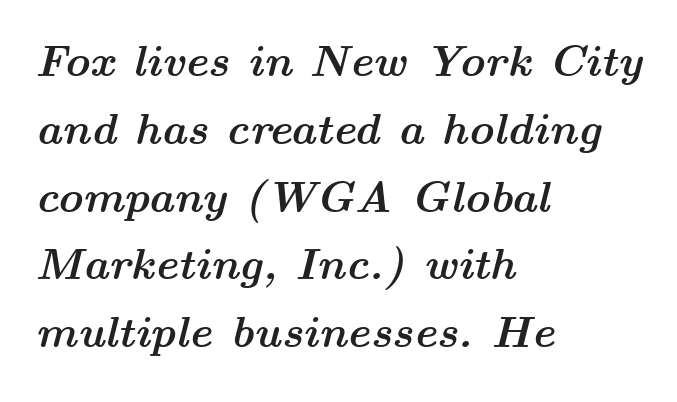
Q: Is the text bold? A: Yes.
Q: Is the text italic (slanted)? A: Yes, it leans right by about 14 degrees.
Q: Is the text underlined? A: No.
Q: How is the paragraph aligned? A: Left-aligned.
Q: Is the spacing between letters normal or unusually wide? A: Normal.
Q: Is the spacing between lines tight, normal or loose? A: Normal.
Q: Width (condensed, normal, or wide)? A: Wide.
Q: Stroke contrast? A: Medium.
Q: x-height? A: Medium.
Q: Monospaced? A: No.
